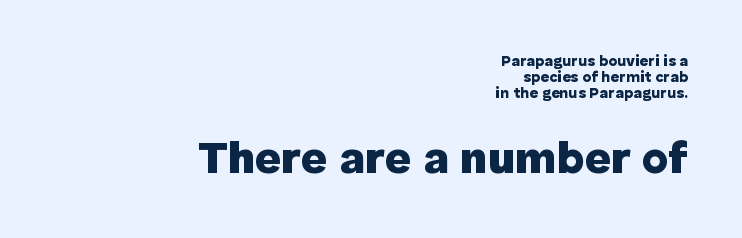
{"serif": "no", "italic": "no", "bold": "yes", "weight": "heavy", "width": "normal", "stroke_contrast": "low", "x_height": "medium", "monospaced": "no", "underline": "no", "align": "right", "line_spacing": "tight", "line_spacing_ratio": 1.06, "letter_spacing": "normal", "letter_spacing_em": 0.0, "larger_block": "second", "size_ratio": 3.0, "glyph_px": 45}
